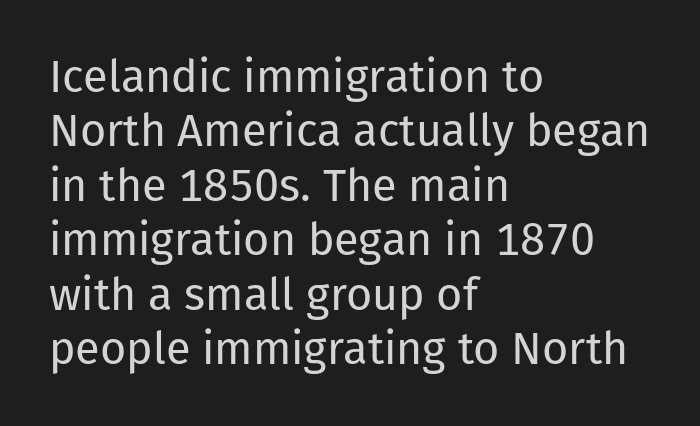
Alignment: flush left. Posture: straight, roman, zero tilt. A quiet, ordinary-to-light weight characterises the typeface. Examine the stroke ends and you'll find no serifs.
